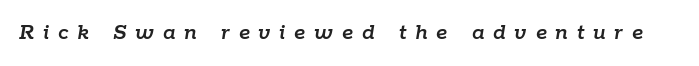
{"italic": "yes", "lean": "right", "slant_degrees": 9, "underline": "no", "letter_spacing": "wide", "letter_spacing_em": 0.36, "glyph_px": 24}
